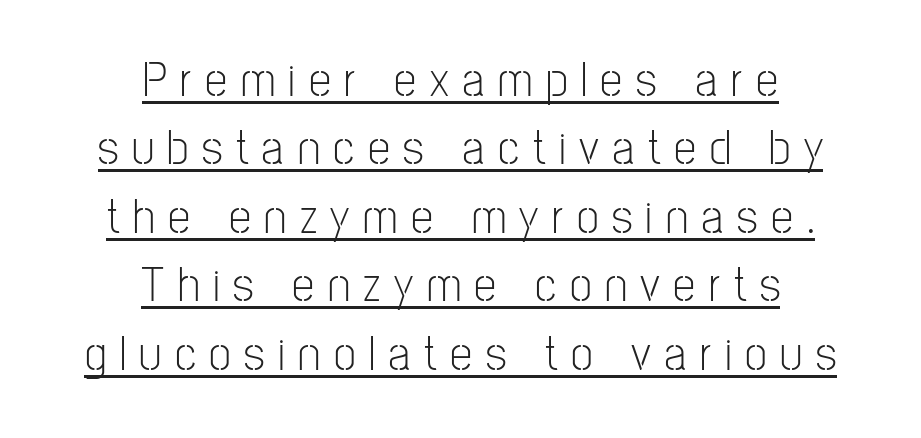
{"serif": "no", "italic": "no", "bold": "no", "weight": "light", "width": "condensed", "stroke_contrast": "low", "x_height": "medium", "monospaced": "no", "underline": "yes", "align": "center", "line_spacing": "normal", "line_spacing_ratio": 1.37, "letter_spacing": "wide", "letter_spacing_em": 0.27, "glyph_px": 50}
